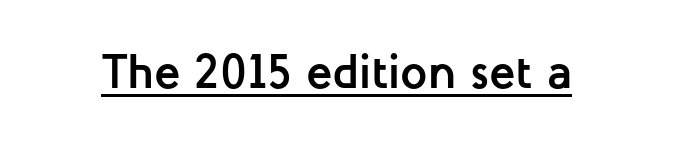
Q: Is the text bold? A: Yes.
Q: Is the text italic (slanted)? A: No, it is upright.
Q: Is the typeface a serif or a sans-serif typeface? A: Sans-serif.
Q: Is the text underlined? A: Yes.
Q: Is the spacing between letters normal or unusually wide? A: Normal.
Q: Width (condensed, normal, or wide)? A: Normal.
Q: Stroke contrast? A: Low.
Q: x-height? A: Medium.
Q: Monospaced? A: No.
